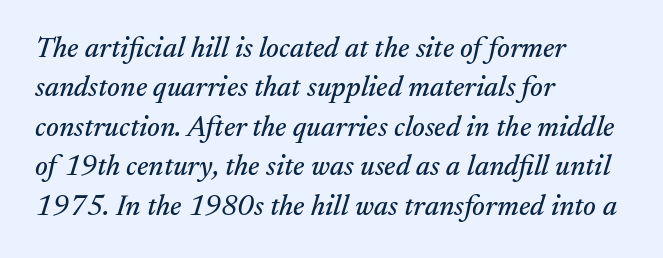
The image shows 29 px serif type, italic (leaning right); set left-aligned, normal line spacing (1.36x), normal letter spacing, not underlined; medium stroke contrast and a small x-height.
